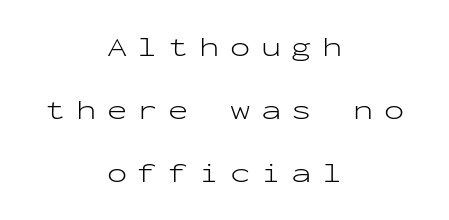
The image shows 27 px text type, upright; set centered, loose line spacing (2.33x), unusually wide letter spacing (+0.39 em), not underlined.
